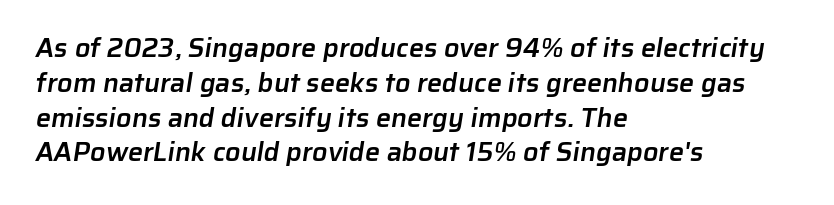
Q: Is the text bold? A: Semi-bold.
Q: Is the text underlined? A: No.
Q: How is the paragraph aligned? A: Left-aligned.
Q: Is the spacing between letters normal or unusually wide? A: Normal.
Q: Is the spacing between lines tight, normal or loose? A: Normal.
